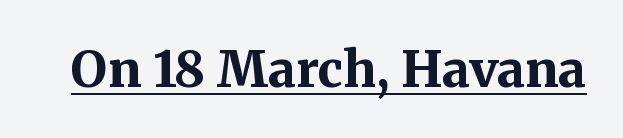
The image shows 50 px bold serif type, upright; set normal letter spacing, underlined; medium stroke contrast and a medium x-height.
